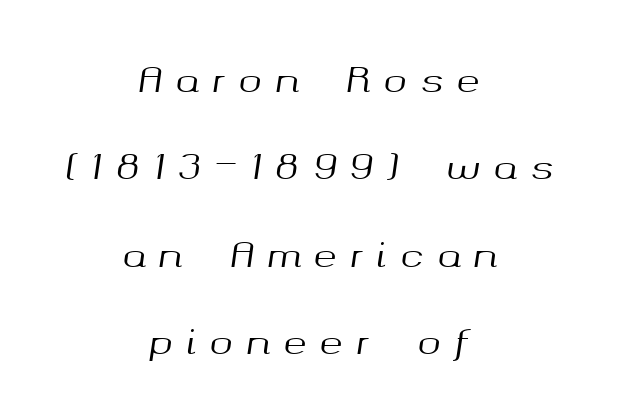
Q: Is the text italic (slanted)? A: Yes, it leans right by about 8 degrees.
Q: Is the text underlined? A: No.
Q: How is the paragraph aligned? A: Centered.
Q: Is the spacing between letters normal or unusually wide? A: Unusually wide.
Q: Is the spacing between lines tight, normal or loose? A: Loose.
Q: Width (condensed, normal, or wide)? A: Normal.
Q: Stroke contrast? A: Medium.
Q: x-height? A: Medium.
Q: Monospaced? A: No.
